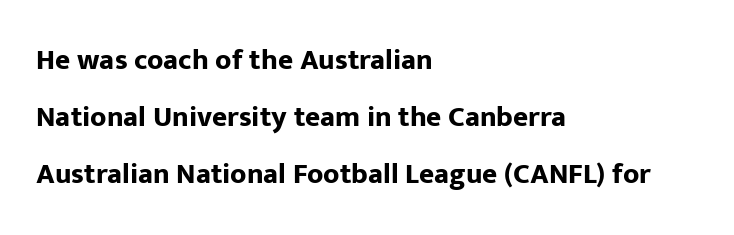
Q: Is the text bold? A: Yes.
Q: Is the text italic (slanted)? A: No, it is upright.
Q: Is the typeface a serif or a sans-serif typeface? A: Sans-serif.
Q: Is the text underlined? A: No.
Q: How is the paragraph aligned? A: Left-aligned.
Q: Is the spacing between letters normal or unusually wide? A: Normal.
Q: Is the spacing between lines tight, normal or loose? A: Loose.
Q: Width (condensed, normal, or wide)? A: Normal.
Q: Stroke contrast? A: Low.
Q: x-height? A: Medium.
Q: Monospaced? A: No.
